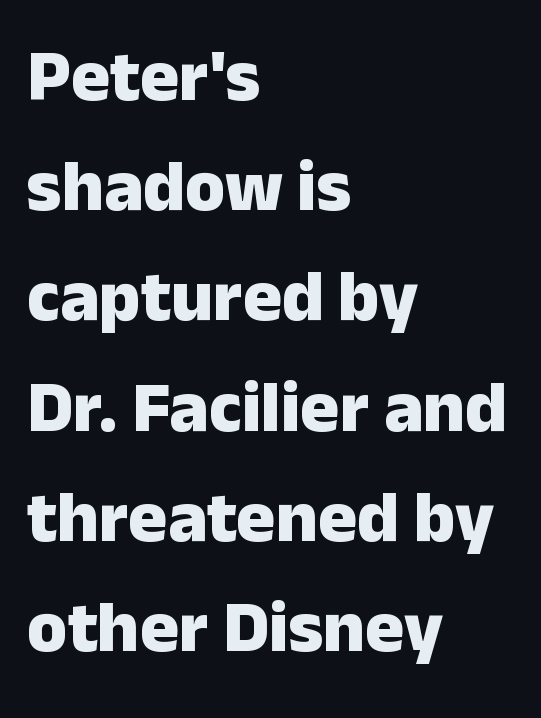
Q: Is the text bold? A: Yes.
Q: Is the text italic (slanted)? A: No, it is upright.
Q: Is the typeface a serif or a sans-serif typeface? A: Sans-serif.
Q: Is the text underlined? A: No.
Q: How is the paragraph aligned? A: Left-aligned.
Q: Is the spacing between letters normal or unusually wide? A: Normal.
Q: Is the spacing between lines tight, normal or loose? A: Normal.
Q: Width (condensed, normal, or wide)? A: Normal.
Q: Stroke contrast? A: Low.
Q: x-height? A: Medium.
Q: Monospaced? A: No.
